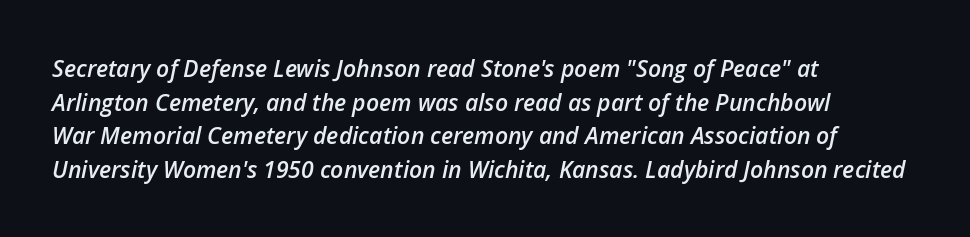
Q: Is the text bold? A: Semi-bold.
Q: Is the text italic (slanted)? A: Yes, it leans right by about 12 degrees.
Q: Is the text underlined? A: No.
Q: How is the paragraph aligned? A: Left-aligned.
Q: Is the spacing between letters normal or unusually wide? A: Normal.
Q: Is the spacing between lines tight, normal or loose? A: Normal.
